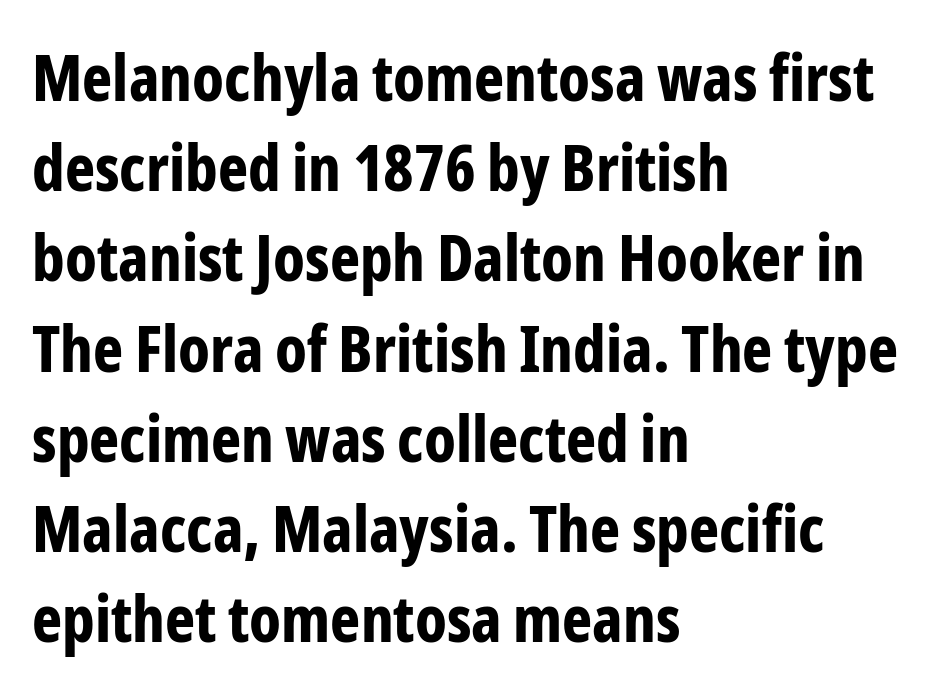
{"serif": "no", "italic": "no", "bold": "yes", "weight": "bold", "width": "condensed", "stroke_contrast": "low", "x_height": "medium", "monospaced": "no", "underline": "no", "align": "left", "line_spacing": "normal", "line_spacing_ratio": 1.41, "letter_spacing": "normal", "letter_spacing_em": 0.0, "glyph_px": 64}
